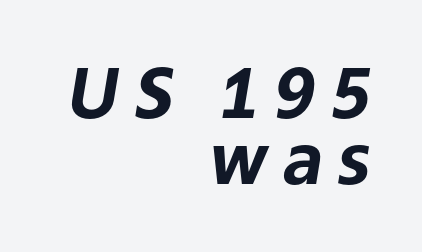
Q: Is the text bold? A: Yes.
Q: Is the text italic (slanted)? A: Yes, it leans right by about 9 degrees.
Q: Is the text underlined? A: No.
Q: How is the paragraph aligned? A: Right-aligned.
Q: Is the spacing between letters normal or unusually wide? A: Unusually wide.
Q: Is the spacing between lines tight, normal or loose? A: Tight.
Q: Width (condensed, normal, or wide)? A: Normal.
Q: Stroke contrast? A: Low.
Q: x-height? A: Medium.
Q: Monospaced? A: No.
